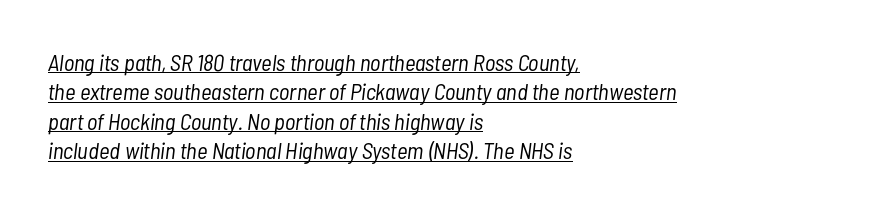
{"italic": "yes", "lean": "right", "slant_degrees": 7, "bold": "no", "underline": "yes", "align": "left", "line_spacing": "normal", "line_spacing_ratio": 1.28, "letter_spacing": "normal", "letter_spacing_em": 0.0, "glyph_px": 23}
